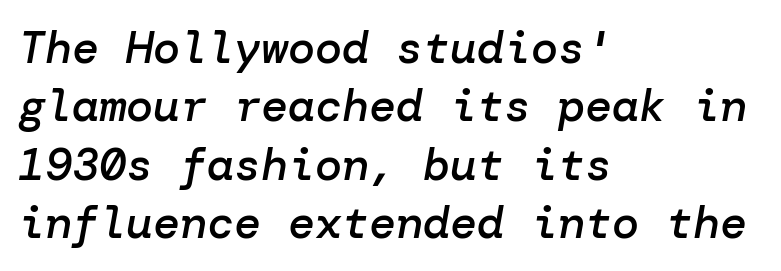
Q: Is the text bold? A: Semi-bold.
Q: Is the text italic (slanted)? A: Yes, it leans right by about 10 degrees.
Q: Is the text underlined? A: No.
Q: How is the paragraph aligned? A: Left-aligned.
Q: Is the spacing between letters normal or unusually wide? A: Normal.
Q: Is the spacing between lines tight, normal or loose? A: Normal.
Q: Width (condensed, normal, or wide)? A: Normal.
Q: Stroke contrast? A: Low.
Q: x-height? A: Medium.
